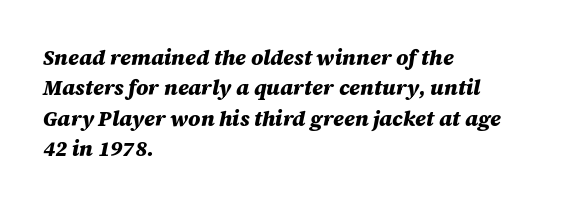
The type is set solid horizontally, with unmodified tracking. Plenty of ink on the page — the face is bold. Plain, unruled lines of type. The line-height multiplier appears to be the usual default. Observe the lean: these are italic letterforms. Layout note: lines flush left.
